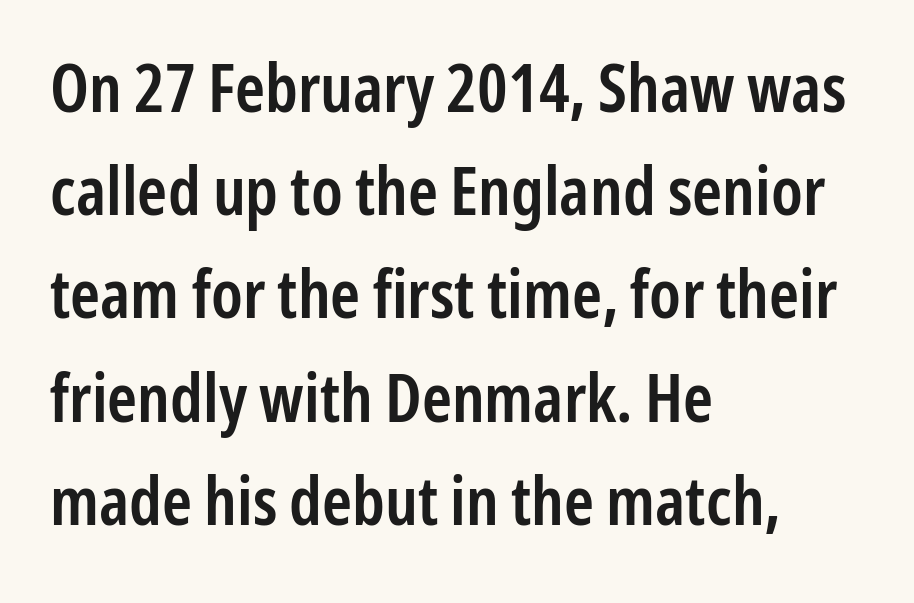
{"serif": "no", "italic": "no", "bold": "semi", "weight": "semibold", "width": "condensed", "stroke_contrast": "low", "x_height": "medium", "monospaced": "no", "underline": "no", "align": "left", "line_spacing": "normal", "line_spacing_ratio": 1.54, "letter_spacing": "normal", "letter_spacing_em": 0.0, "glyph_px": 67}
